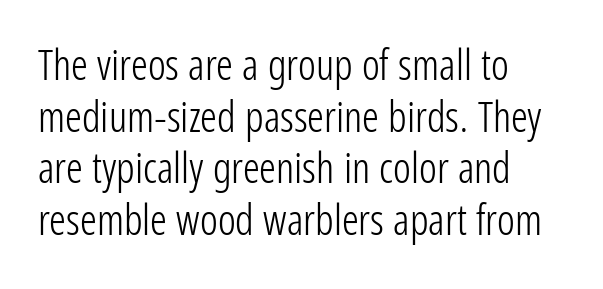
Where is the straight margin? On the left. Letters rest on an invisible, unmarked baseline. Serifs: no, the terminals of the letterforms are clean. The font sits on the lighter half of the weight spectrum, regular included. Vertical strokes here are truly vertical. Between one letter and the next there's only the usual sliver of space.
